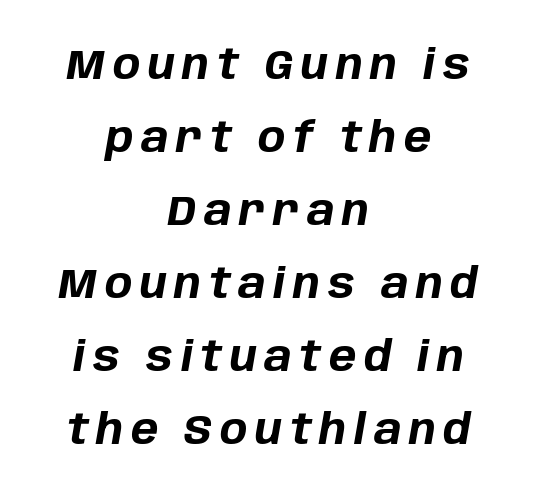
Descender tails drop into unmarked territory. Is the type bold? Yes — the strokes are clearly thick and heavy. This rendering uses center alignment, leaving both contours irregular but symmetric. The specimen reads as italic at a glance. You could not count columns in this text — the font is proportionally spaced.
